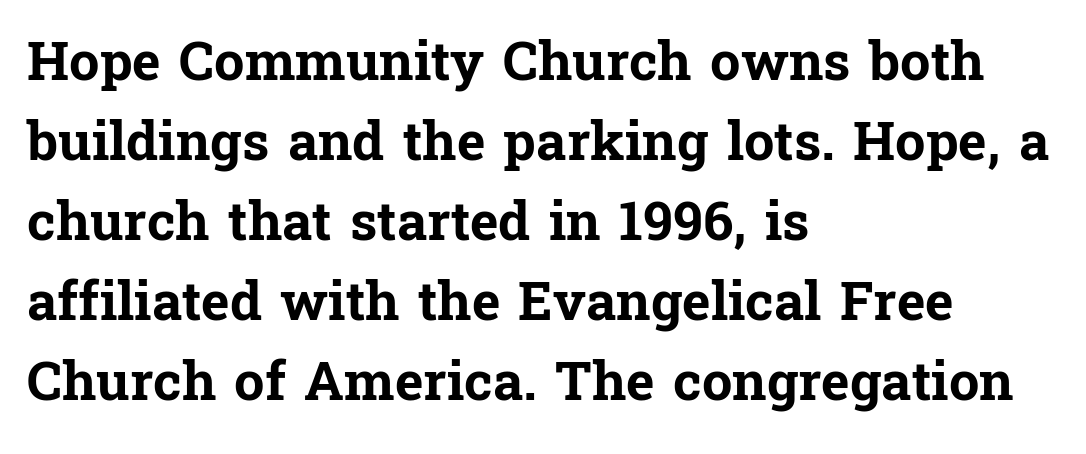
Q: Is the text bold? A: Yes.
Q: Is the text italic (slanted)? A: No, it is upright.
Q: Is the typeface a serif or a sans-serif typeface? A: Serif.
Q: Is the text underlined? A: No.
Q: How is the paragraph aligned? A: Left-aligned.
Q: Is the spacing between letters normal or unusually wide? A: Normal.
Q: Is the spacing between lines tight, normal or loose? A: Normal.
Q: Width (condensed, normal, or wide)? A: Normal.
Q: Stroke contrast? A: Low.
Q: x-height? A: Medium.
Q: Monospaced? A: No.
